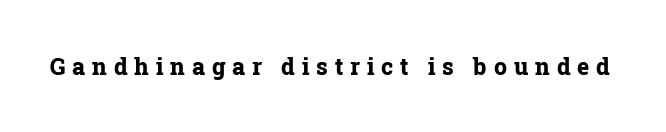
Plain, unruled lines of type. Display-style spreading of the glyphs; the letterfit is very open. The face used here has the dense, thick strokes of a bold. The font's upright variant was chosen for this text.
